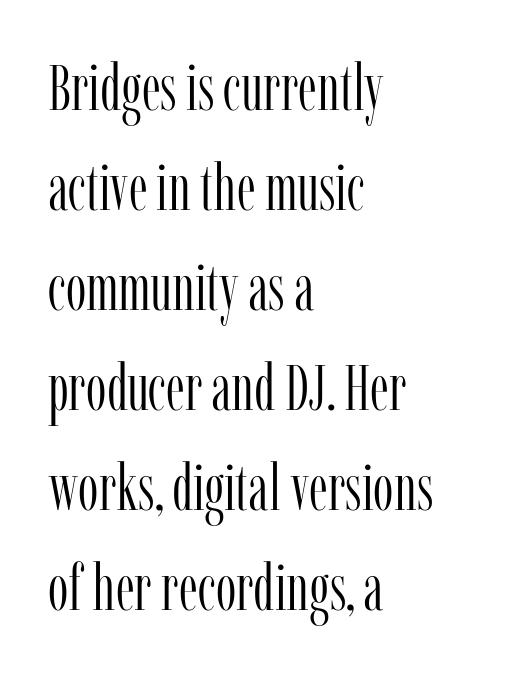
Q: Is the text bold? A: No.
Q: Is the text italic (slanted)? A: No, it is upright.
Q: Is the typeface a serif or a sans-serif typeface? A: Serif.
Q: Is the text underlined? A: No.
Q: How is the paragraph aligned? A: Left-aligned.
Q: Is the spacing between letters normal or unusually wide? A: Normal.
Q: Is the spacing between lines tight, normal or loose? A: Normal.
Q: Width (condensed, normal, or wide)? A: Condensed.
Q: Stroke contrast? A: Low.
Q: x-height? A: Medium.
Q: Monospaced? A: No.
